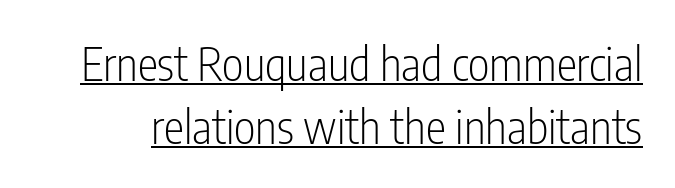
{"serif": "no", "italic": "no", "bold": "no", "weight": "light", "width": "condensed", "stroke_contrast": "low", "x_height": "medium", "monospaced": "no", "underline": "yes", "line_spacing": "normal", "line_spacing_ratio": 1.36, "letter_spacing": "normal", "letter_spacing_em": 0.0, "glyph_px": 46}
